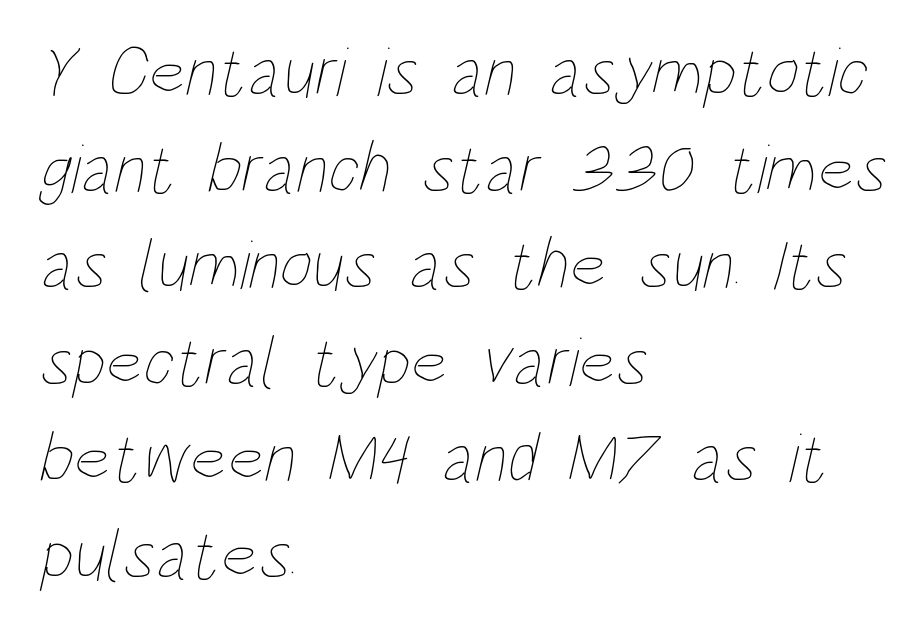
{"bold": "no", "weight": "thin", "width": "condensed", "stroke_contrast": "low", "x_height": "large", "monospaced": "no", "underline": "no", "align": "left", "line_spacing": "normal", "line_spacing_ratio": 1.36, "letter_spacing": "normal", "letter_spacing_em": 0.0, "glyph_px": 71}
